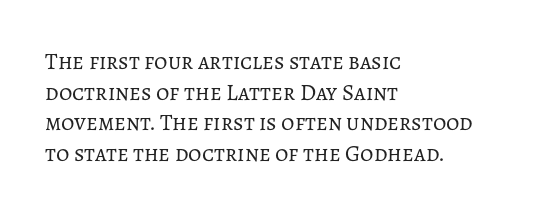
The image shows 23 px text type, upright; set left-aligned, normal line spacing (1.33x), normal letter spacing, not underlined.
